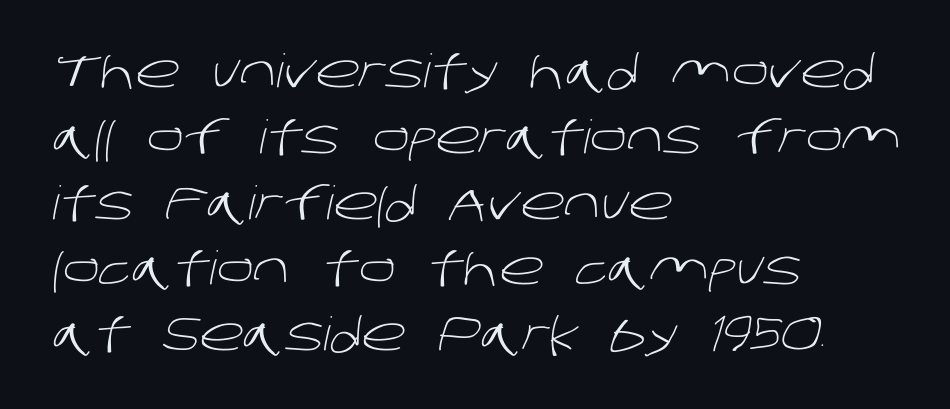
{"serif": "no", "bold": "no", "weight": "light", "width": "normal", "stroke_contrast": "low", "x_height": "large", "monospaced": "no", "underline": "no", "align": "left", "line_spacing": "normal", "line_spacing_ratio": 1.43, "letter_spacing": "normal", "letter_spacing_em": 0.0, "glyph_px": 46}
